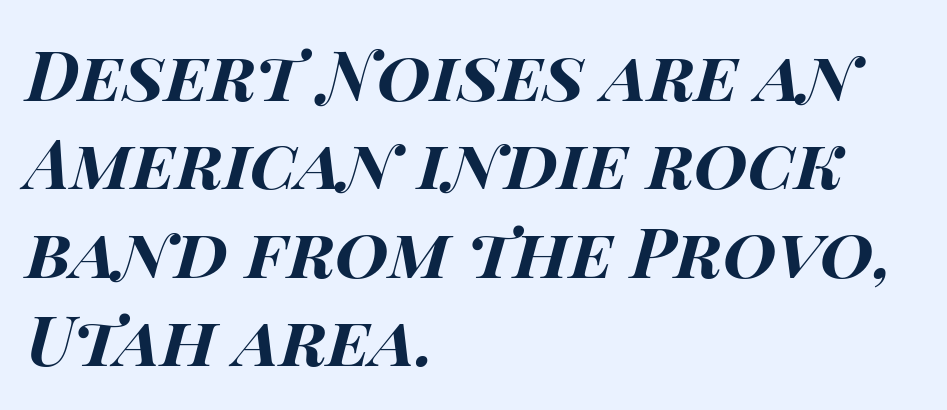
{"italic": "yes", "lean": "right", "slant_degrees": 14, "bold": "yes", "weight": "bold", "width": "wide", "stroke_contrast": "high", "x_height": "large", "monospaced": "no", "underline": "no", "align": "left", "line_spacing": "normal", "line_spacing_ratio": 1.28, "letter_spacing": "normal", "letter_spacing_em": 0.0, "glyph_px": 69}
